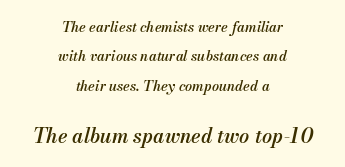
The image shows 20 px text type, italic (leaning right); set centered, loose line spacing (2.09x), normal letter spacing, not underlined; the second (bottom) block is 1.43x larger.
